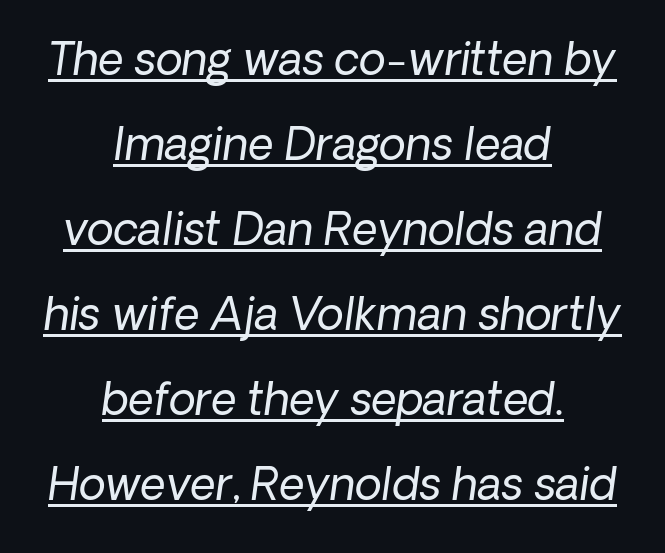
{"serif": "no", "bold": "no", "weight": "regular", "width": "normal", "stroke_contrast": "low", "x_height": "medium", "monospaced": "no", "underline": "yes", "align": "center", "line_spacing": "loose", "line_spacing_ratio": 1.93, "letter_spacing": "normal", "letter_spacing_em": 0.0, "glyph_px": 44}
